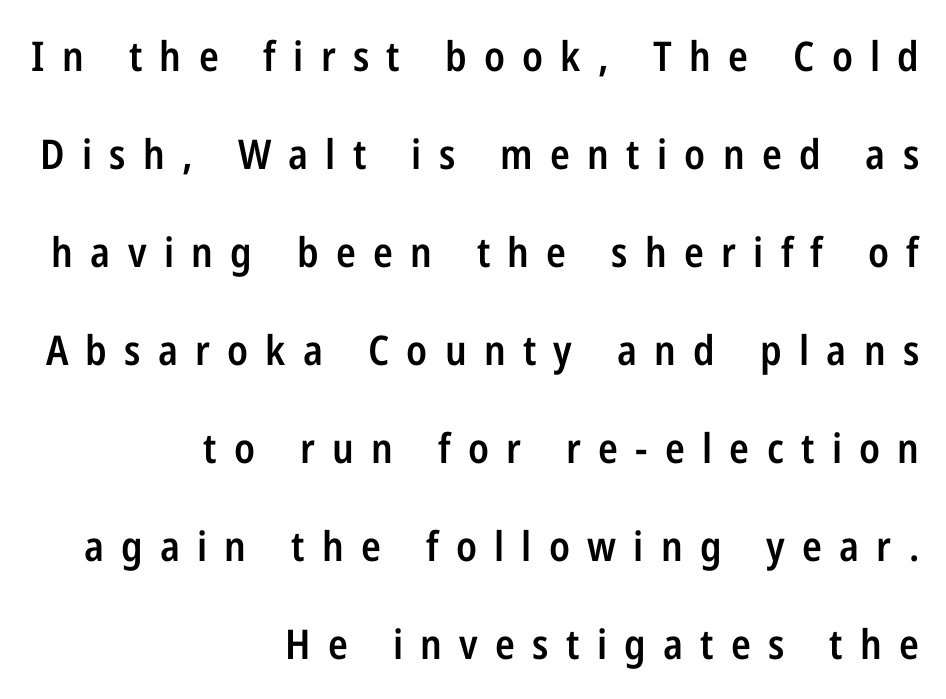
{"serif": "no", "italic": "no", "bold": "semi", "weight": "semibold", "width": "condensed", "stroke_contrast": "low", "x_height": "medium", "monospaced": "no", "underline": "no", "align": "right", "line_spacing": "loose", "line_spacing_ratio": 2.39, "letter_spacing": "wide", "letter_spacing_em": 0.42, "glyph_px": 41}
